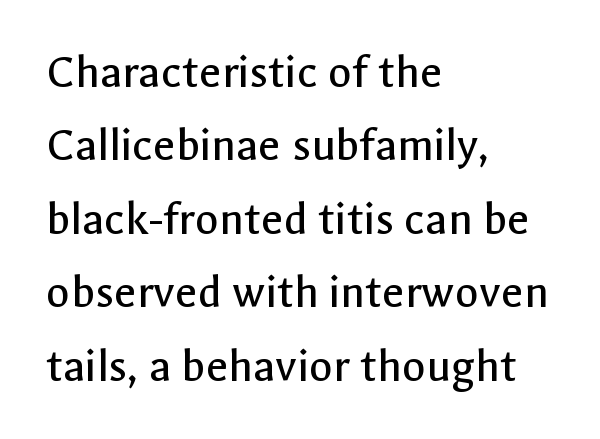
What's the leading like? Ordinary, nothing unusual. Only glyphs here, with clear space below each row. Does the type have serifs? No, each stem ends abruptly. The paragraph has a hard left edge and a soft right edge.
